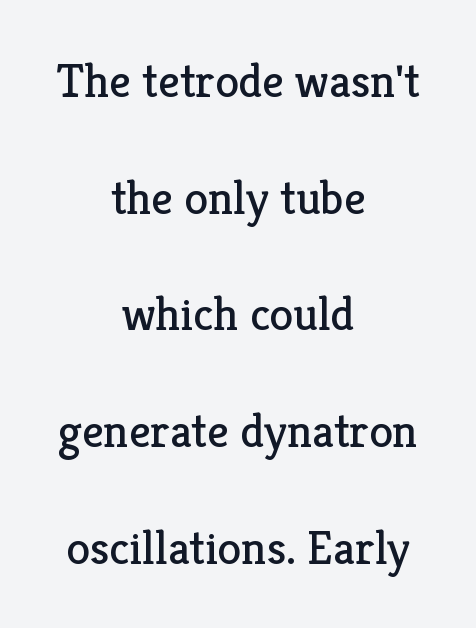
The image shows 48 px regular-weight serif type, upright; set centered, loose line spacing (2.43x), normal letter spacing, not underlined; low stroke contrast and a medium x-height.
